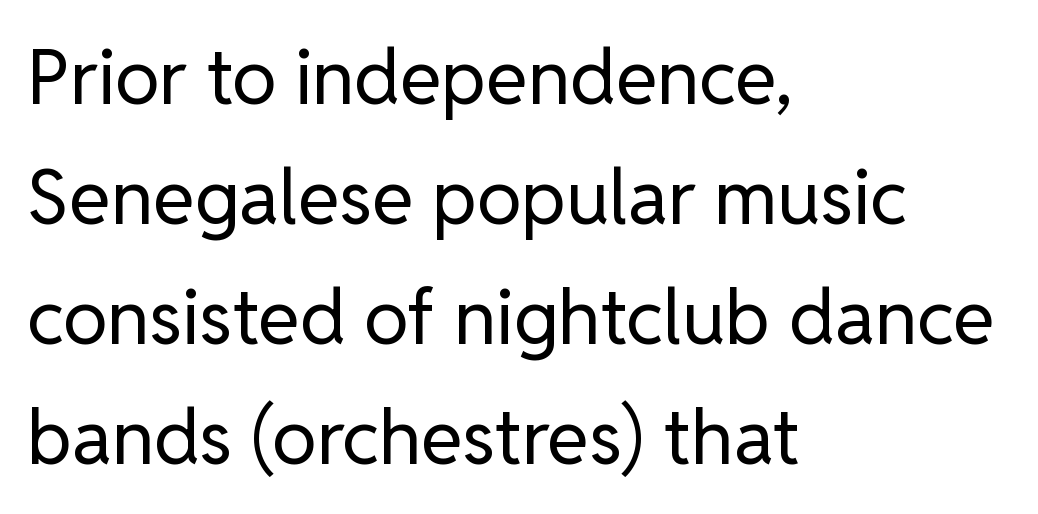
The image shows 76 px regular-weight sans-serif type, upright; set left-aligned, normal line spacing (1.58x), normal letter spacing, not underlined; low stroke contrast and a medium x-height.
